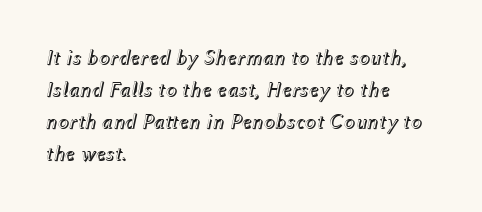
Q: Is the text italic (slanted)? A: Yes, it leans right by about 12 degrees.
Q: Is the text underlined? A: No.
Q: How is the paragraph aligned? A: Left-aligned.
Q: Is the spacing between letters normal or unusually wide? A: Normal.
Q: Is the spacing between lines tight, normal or loose? A: Normal.
